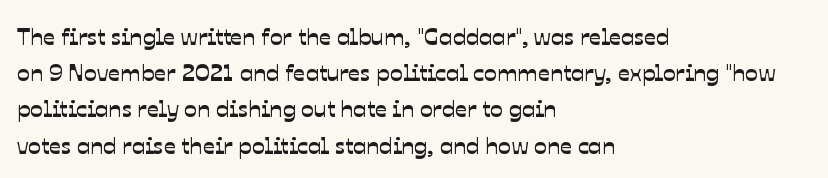
{"underline": "no", "align": "left", "line_spacing": "normal", "line_spacing_ratio": 1.51, "letter_spacing": "normal", "letter_spacing_em": 0.0, "glyph_px": 24}
